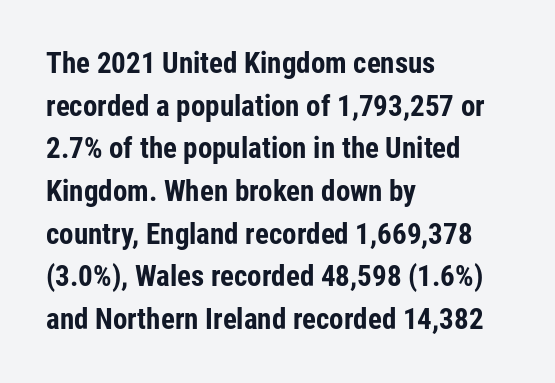
The image shows 29 px bold, condensed sans-serif type, upright; set left-aligned, normal line spacing (1.47x), normal letter spacing, not underlined; low stroke contrast and a medium x-height.
